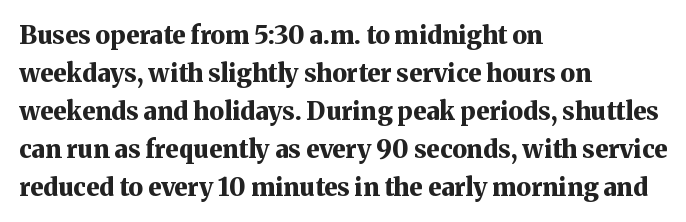
{"italic": "no", "bold": "yes", "underline": "no", "align": "left", "line_spacing": "normal", "line_spacing_ratio": 1.52, "letter_spacing": "normal", "letter_spacing_em": 0.0, "glyph_px": 25}
